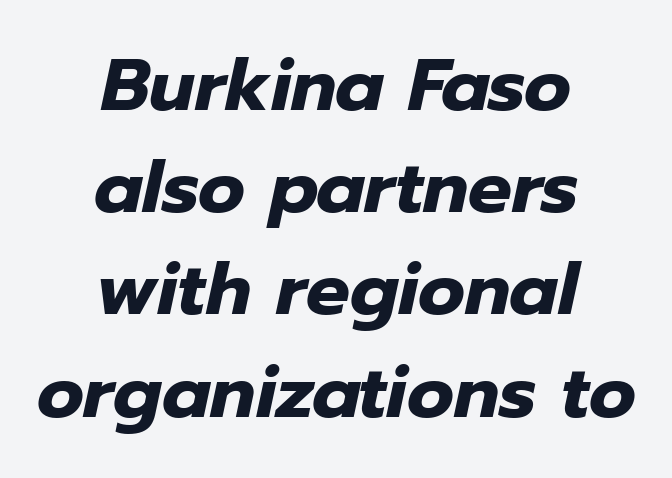
{"italic": "yes", "lean": "right", "slant_degrees": 12, "bold": "yes", "weight": "heavy", "width": "normal", "stroke_contrast": "low", "x_height": "medium", "monospaced": "no", "underline": "no", "align": "center", "line_spacing": "normal", "line_spacing_ratio": 1.4, "letter_spacing": "normal", "letter_spacing_em": 0.0, "glyph_px": 73}
